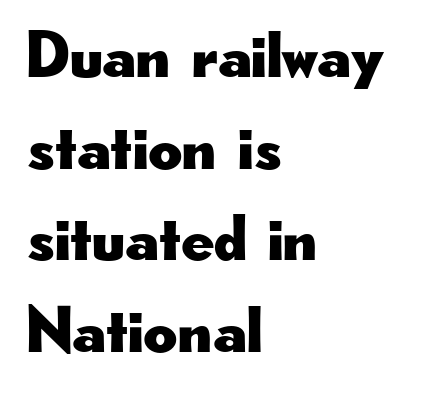
Q: Is the text italic (slanted)? A: No, it is upright.
Q: Is the typeface a serif or a sans-serif typeface? A: Sans-serif.
Q: Is the text underlined? A: No.
Q: How is the paragraph aligned? A: Left-aligned.
Q: Is the spacing between letters normal or unusually wide? A: Normal.
Q: Is the spacing between lines tight, normal or loose? A: Normal.
Q: Width (condensed, normal, or wide)? A: Wide.
Q: Stroke contrast? A: Low.
Q: x-height? A: Small.
Q: Monospaced? A: No.
